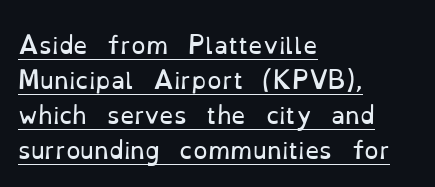
The lines sit at an ordinary, default distance from one another. Nothing heavy about these letters — not bold at all. Notice how the passage keeps a crisp vertical edge on the left only. Is there any slant? The stems are plumb.
